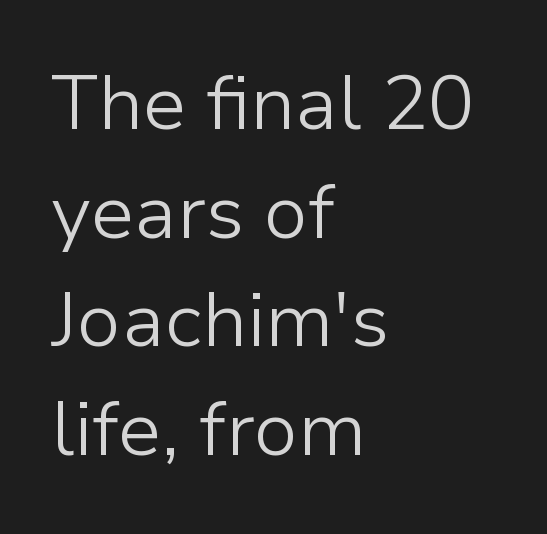
Q: Is the text bold? A: No.
Q: Is the text italic (slanted)? A: No, it is upright.
Q: Is the typeface a serif or a sans-serif typeface? A: Sans-serif.
Q: Is the text underlined? A: No.
Q: How is the paragraph aligned? A: Left-aligned.
Q: Is the spacing between letters normal or unusually wide? A: Normal.
Q: Is the spacing between lines tight, normal or loose? A: Normal.
Q: Width (condensed, normal, or wide)? A: Normal.
Q: Stroke contrast? A: Low.
Q: x-height? A: Medium.
Q: Monospaced? A: No.
